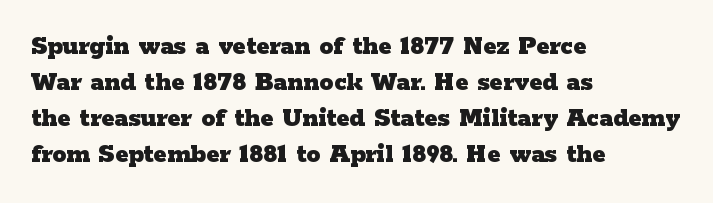
The sample has been set heavy, in full bold. Do the characters align in a grid? No, the font is proportional. Compared with typical body copy, the letter spacing here is the same. The rows are spaced the way most documents space them.
